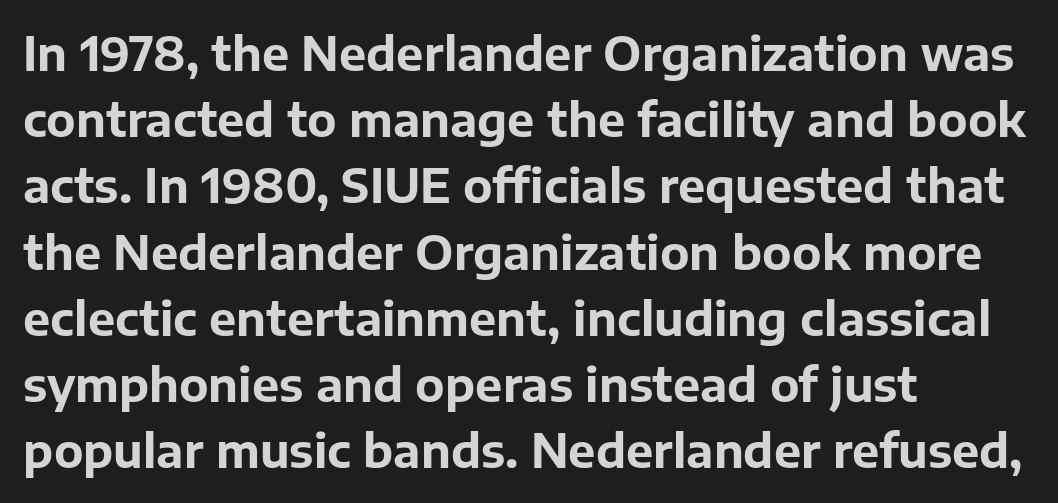
The image shows 46 px bold sans-serif type, upright; set left-aligned, normal line spacing (1.44x), normal letter spacing, not underlined; low stroke contrast and a medium x-height.
